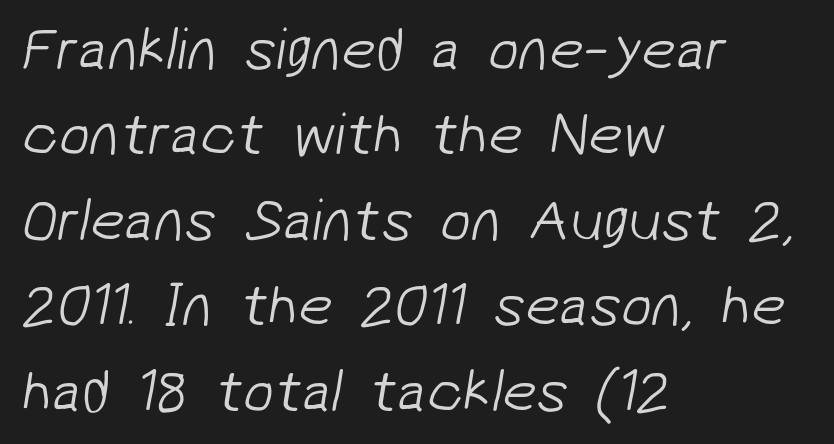
Q: Is the text bold? A: No.
Q: Is the typeface a serif or a sans-serif typeface? A: Sans-serif.
Q: Is the text underlined? A: No.
Q: How is the paragraph aligned? A: Left-aligned.
Q: Is the spacing between letters normal or unusually wide? A: Normal.
Q: Is the spacing between lines tight, normal or loose? A: Normal.
Q: Width (condensed, normal, or wide)? A: Normal.
Q: Stroke contrast? A: Low.
Q: x-height? A: Medium.
Q: Monospaced? A: No.
